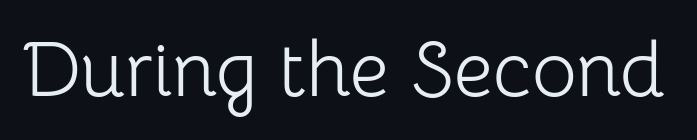
Q: Is the text bold? A: No.
Q: Is the text italic (slanted)? A: No, it is upright.
Q: Is the typeface a serif or a sans-serif typeface? A: Sans-serif.
Q: Is the text underlined? A: No.
Q: Is the spacing between letters normal or unusually wide? A: Normal.
Q: Width (condensed, normal, or wide)? A: Normal.
Q: Stroke contrast? A: Low.
Q: x-height? A: Medium.
Q: Monospaced? A: No.
